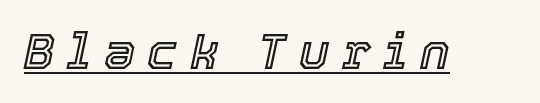
The image shows 50 px text type, italic (leaning right); set unusually wide letter spacing (+0.25 em), underlined; a medium x-height.
